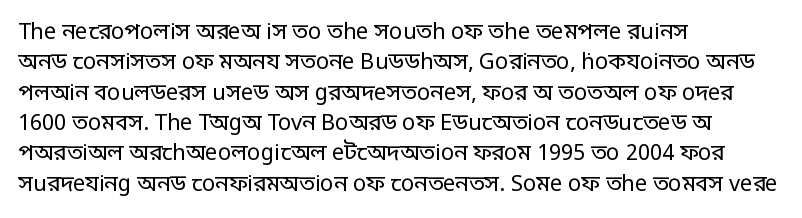
Q: Is the text bold? A: No.
Q: Is the text italic (slanted)? A: No, it is upright.
Q: Is the text underlined? A: No.
Q: How is the paragraph aligned? A: Left-aligned.
Q: Is the spacing between letters normal or unusually wide? A: Normal.
Q: Is the spacing between lines tight, normal or loose? A: Normal.
